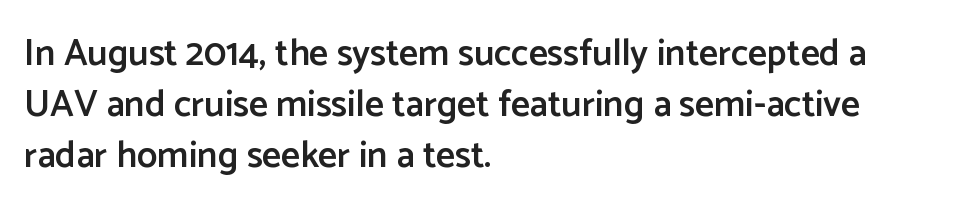
What stands out about the letter spacing? Nothing — it is the standard amount. Weight check: semibold — heavier than regular, not quite bold. The specimen omits any rule beneath the text block's lines. These lines are rendered in a variable-pitch font.
